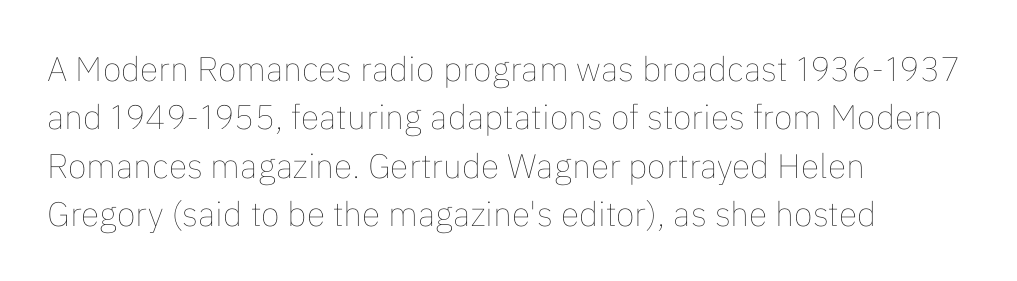
{"italic": "no", "bold": "no", "weight": "thin", "width": "normal", "stroke_contrast": "low", "x_height": "medium", "monospaced": "no", "underline": "no", "align": "left", "line_spacing": "normal", "line_spacing_ratio": 1.42, "letter_spacing": "normal", "letter_spacing_em": 0.0, "glyph_px": 34}
